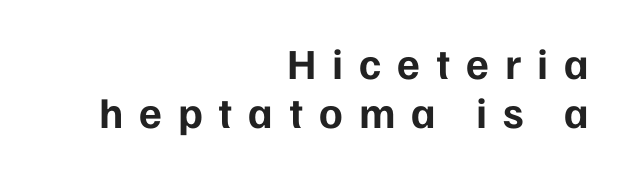
{"serif": "no", "italic": "no", "bold": "yes", "weight": "bold", "width": "normal", "stroke_contrast": "low", "x_height": "medium", "monospaced": "no", "underline": "no", "align": "right", "line_spacing": "tight", "line_spacing_ratio": 1.13, "letter_spacing": "wide", "letter_spacing_em": 0.37, "glyph_px": 43}
